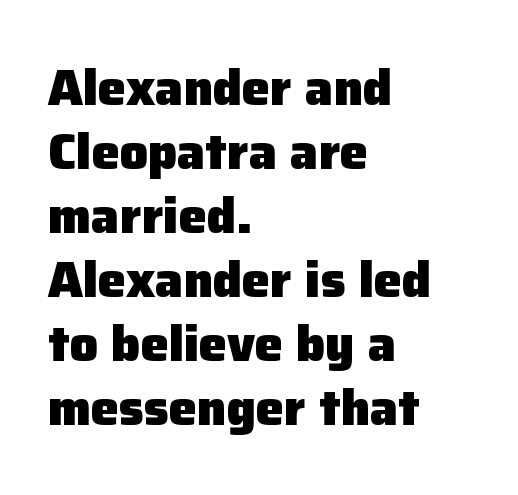
The passage shown is typed in a proportional face where columns would drift. Each glyph is drawn with heavy, bold strokes. Quick note: interline space is typical. Glance below the letters and you will spot only blank space. Layout note: lines flush left. Honestly, the letter spacing is just normal — you wouldn't notice it.
